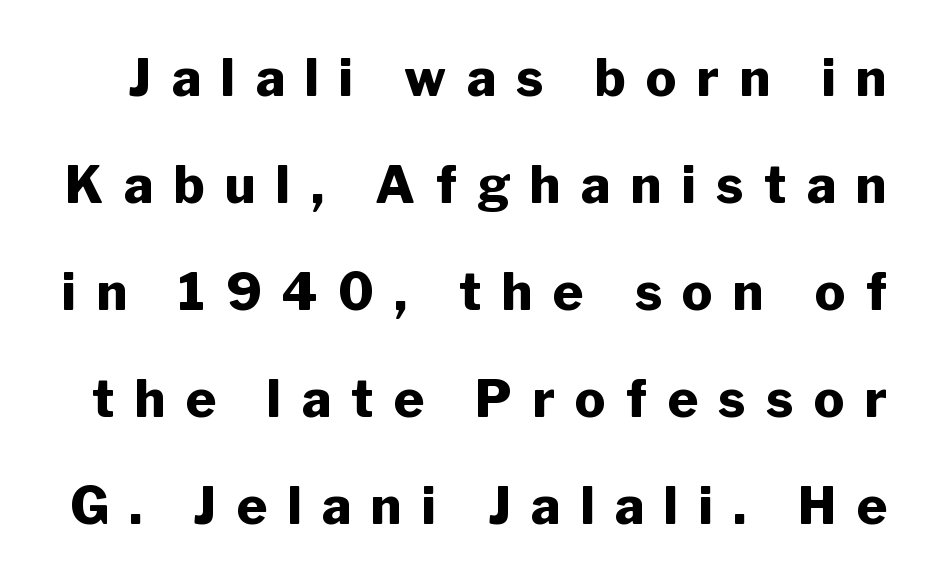
Q: Is the text bold? A: Yes.
Q: Is the text italic (slanted)? A: No, it is upright.
Q: Is the typeface a serif or a sans-serif typeface? A: Sans-serif.
Q: Is the text underlined? A: No.
Q: Is the spacing between letters normal or unusually wide? A: Unusually wide.
Q: Is the spacing between lines tight, normal or loose? A: Loose.
Q: Width (condensed, normal, or wide)? A: Normal.
Q: Stroke contrast? A: Low.
Q: x-height? A: Medium.
Q: Monospaced? A: No.
